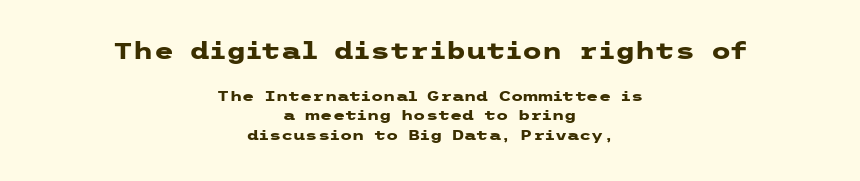
{"italic": "no", "bold": "yes", "underline": "no", "align": "center", "line_spacing": "normal", "line_spacing_ratio": 1.4, "letter_spacing": "normal", "letter_spacing_em": 0.0, "larger_block": "first", "size_ratio": 1.64, "glyph_px": 23}
